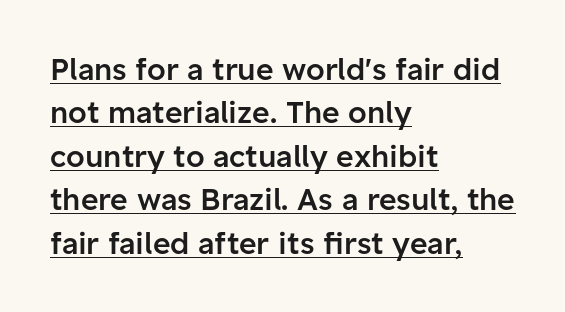
{"serif": "no", "italic": "no", "bold": "semi", "weight": "semibold", "width": "normal", "stroke_contrast": "low", "x_height": "medium", "monospaced": "no", "underline": "yes", "align": "left", "line_spacing": "normal", "line_spacing_ratio": 1.45, "letter_spacing": "normal", "letter_spacing_em": 0.0, "glyph_px": 30}
